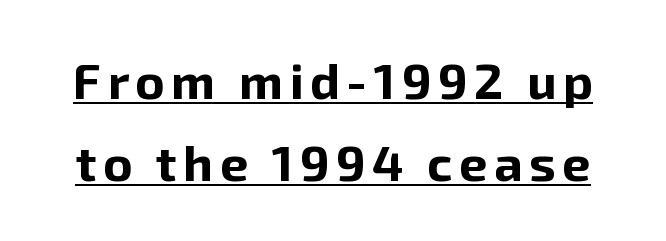
The image shows 50 px bold sans-serif type, upright; set normal line spacing (1.64x), underlined; low stroke contrast and a medium x-height.
